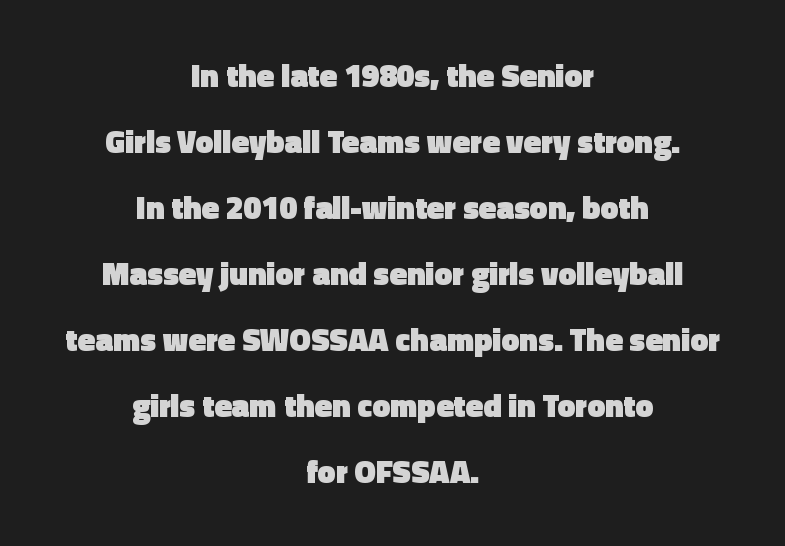
The image shows 32 px heavy sans-serif type, upright; set centered, loose line spacing (2.06x), normal letter spacing, not underlined; a medium x-height.
